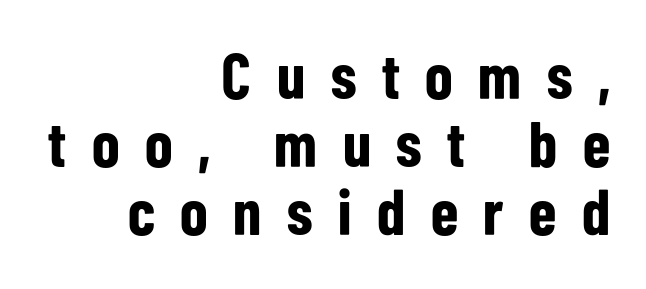
The image shows 64 px bold, condensed sans-serif type, upright; set right-aligned, tight line spacing (1.06x), unusually wide letter spacing (+0.4 em), not underlined; low stroke contrast and a medium x-height.
